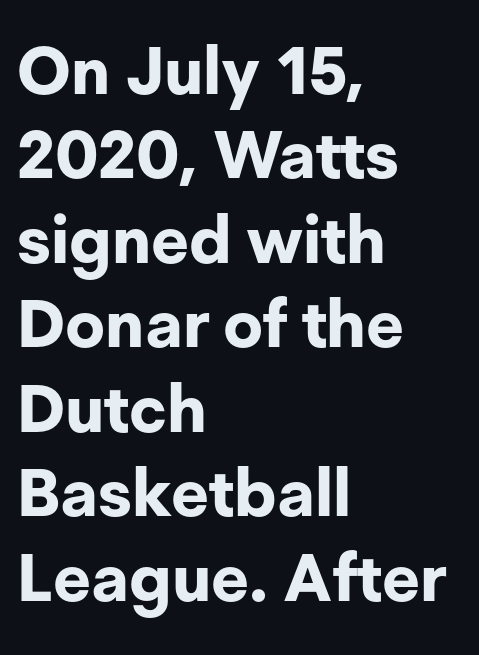
The image shows 66 px bold sans-serif type, upright; set left-aligned, normal line spacing (1.28x), normal letter spacing, not underlined; low stroke contrast and a medium x-height.
